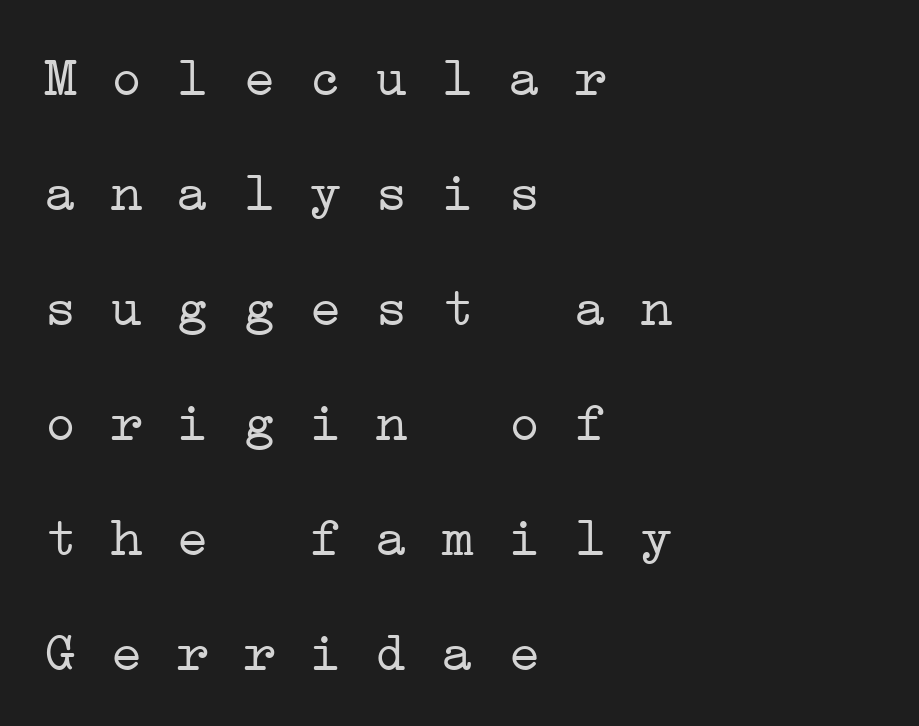
The image shows 55 px light, wide serif type, monospaced; set left-aligned, loose line spacing (2.09x), normal letter spacing, not underlined; low stroke contrast and a medium x-height.
